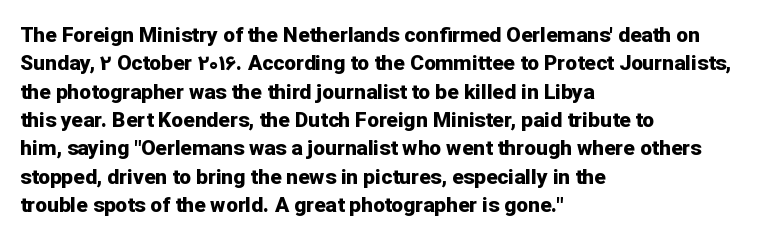
Q: Is the text bold? A: Yes.
Q: Is the text italic (slanted)? A: No, it is upright.
Q: Is the text underlined? A: No.
Q: How is the paragraph aligned? A: Left-aligned.
Q: Is the spacing between letters normal or unusually wide? A: Normal.
Q: Is the spacing between lines tight, normal or loose? A: Normal.
